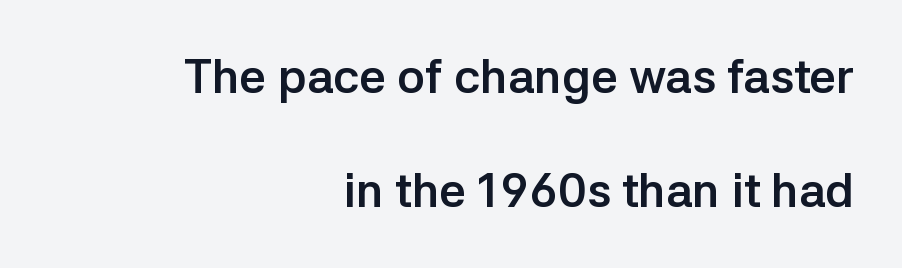
Q: Is the text bold? A: Yes.
Q: Is the text italic (slanted)? A: No, it is upright.
Q: Is the typeface a serif or a sans-serif typeface? A: Sans-serif.
Q: Is the text underlined? A: No.
Q: How is the paragraph aligned? A: Right-aligned.
Q: Is the spacing between letters normal or unusually wide? A: Normal.
Q: Is the spacing between lines tight, normal or loose? A: Loose.
Q: Width (condensed, normal, or wide)? A: Normal.
Q: Stroke contrast? A: Low.
Q: x-height? A: Medium.
Q: Monospaced? A: No.
